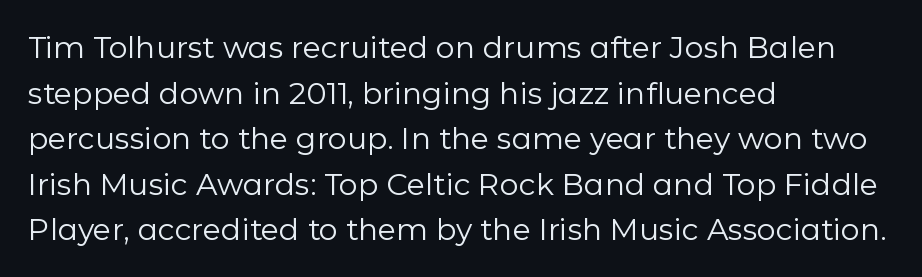
{"serif": "no", "italic": "no", "bold": "no", "weight": "regular", "width": "normal", "stroke_contrast": "low", "x_height": "medium", "monospaced": "no", "underline": "no", "align": "left", "line_spacing": "normal", "line_spacing_ratio": 1.52, "letter_spacing": "normal", "letter_spacing_em": 0.0, "glyph_px": 30}
